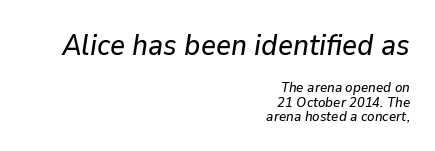
The image shows 29 px text type, italic (leaning right); set right-aligned, tight line spacing (1.01x), normal letter spacing, not underlined; the first (top) block is 2.07x larger; low stroke contrast and a medium x-height.
